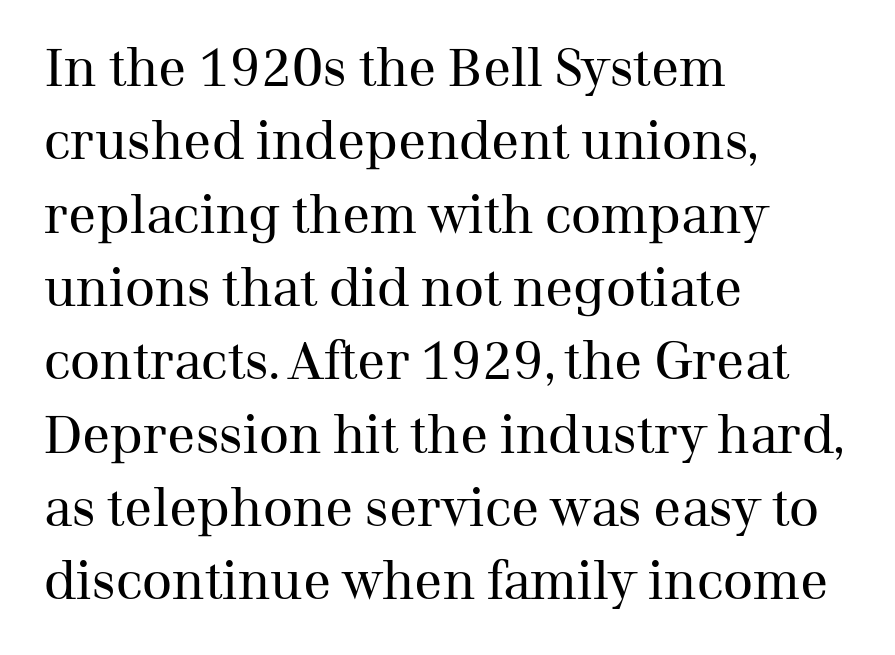
{"serif": "yes", "italic": "no", "bold": "no", "weight": "regular", "width": "normal", "stroke_contrast": "medium", "x_height": "medium", "monospaced": "no", "underline": "no", "align": "left", "line_spacing": "normal", "line_spacing_ratio": 1.41, "letter_spacing": "normal", "letter_spacing_em": 0.0, "glyph_px": 52}
